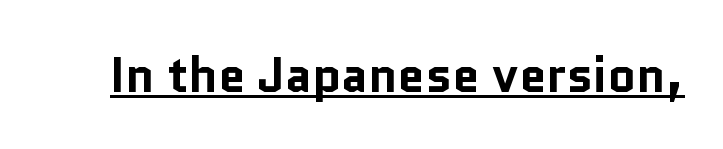
In terms of posture, this sample is upright. Looks like regular typesetting: each glyph gets only the width it needs. A typographer would call this underscored text. The rendering uses a bold face; every stroke is thick and dark. The letters carry no serifs — their stems end cleanly without finishing strokes. What stands out about the letter spacing? Nothing — it is the standard amount.
